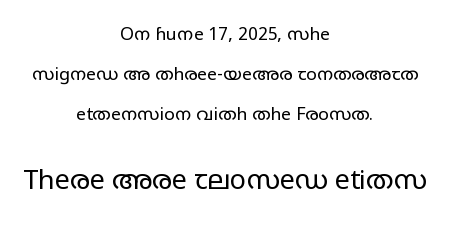
Summary of vertical rhythm: relaxed, with wide interline spacing. The foot of each line stays bare and open. The compositor balanced each line on the midline. The type sits square on the baseline with zero lean. Inter-character spacing is left at the font's built-in metrics.
